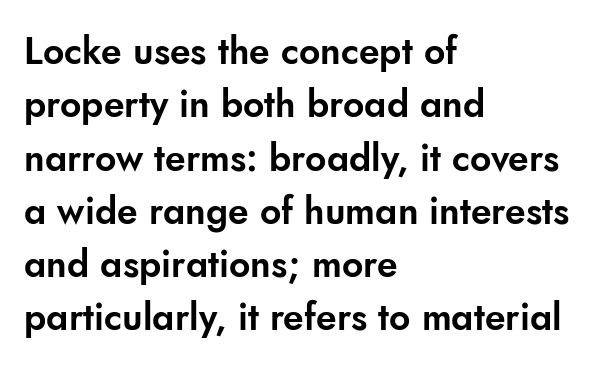
{"serif": "no", "italic": "no", "width": "normal", "stroke_contrast": "low", "x_height": "small", "monospaced": "no", "underline": "no", "align": "left", "line_spacing": "normal", "line_spacing_ratio": 1.44, "letter_spacing": "normal", "letter_spacing_em": 0.0, "glyph_px": 37}
